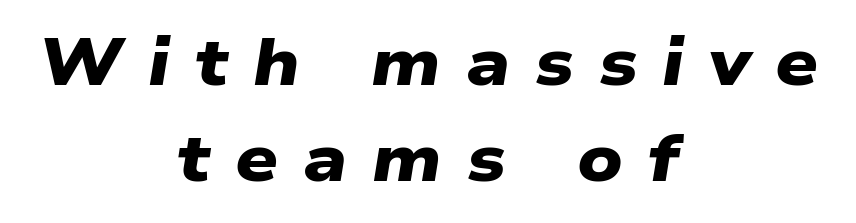
The face used here is proportionally spaced, like ordinary book or web type. A typesetter would call this leading conventional body-copy spacing. Decoration check: the copy has no underline. Inter-character spacing is expanded well beyond the font's built-in metrics. Compared with an ordinary text face, these strokes are far heavier — a full bold. The designer went with a sans here, leaving each stem footless.
